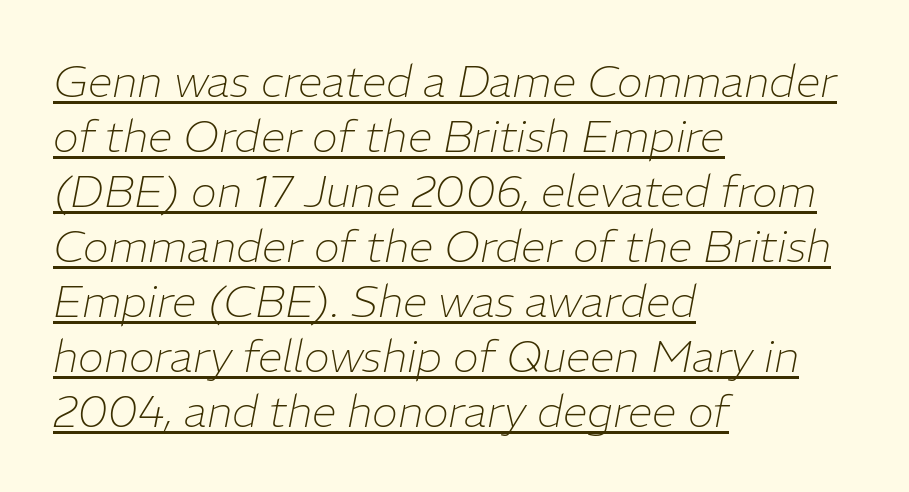
{"italic": "yes", "lean": "right", "slant_degrees": 11, "bold": "no", "weight": "thin", "width": "normal", "stroke_contrast": "low", "x_height": "medium", "monospaced": "no", "underline": "yes", "align": "left", "line_spacing": "normal", "line_spacing_ratio": 1.25, "letter_spacing": "normal", "letter_spacing_em": 0.0, "glyph_px": 44}
